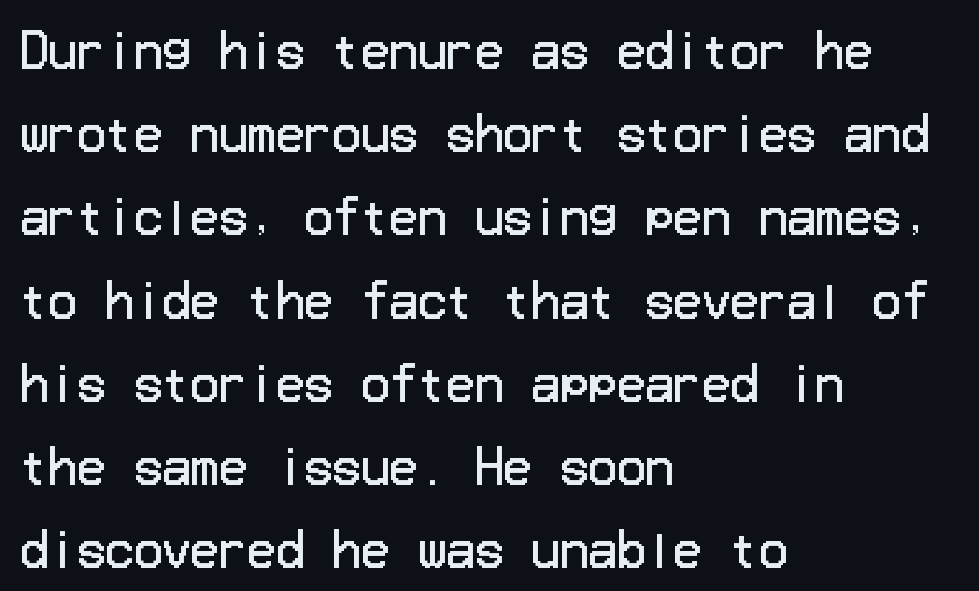
{"serif": "no", "italic": "no", "bold": "no", "weight": "regular", "width": "normal", "stroke_contrast": "low", "x_height": "medium", "underline": "no", "align": "left", "line_spacing_ratio": 1.77, "letter_spacing": "normal", "letter_spacing_em": 0.0, "glyph_px": 47}
